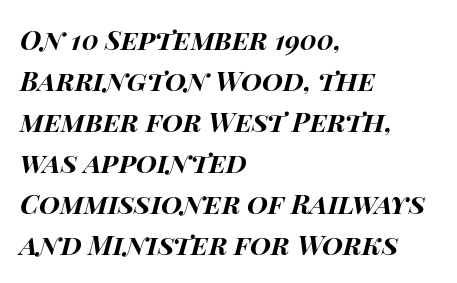
Q: Is the text bold? A: Yes.
Q: Is the text italic (slanted)? A: Yes, it leans right by about 15 degrees.
Q: Is the text underlined? A: No.
Q: How is the paragraph aligned? A: Left-aligned.
Q: Is the spacing between letters normal or unusually wide? A: Normal.
Q: Is the spacing between lines tight, normal or loose? A: Normal.
